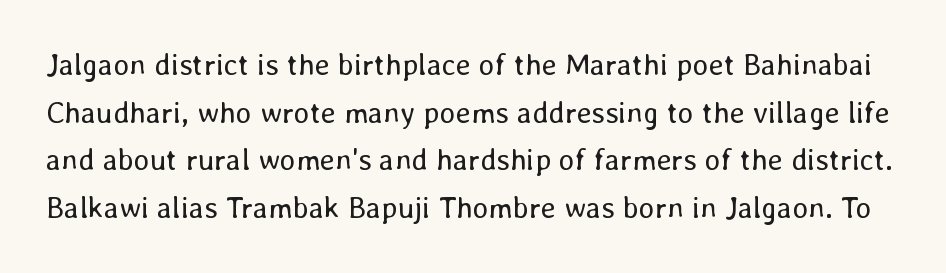
The image shows 30 px regular-weight type, upright; set normal line spacing (1.59x), normal letter spacing, not underlined; low stroke contrast and a medium x-height.
